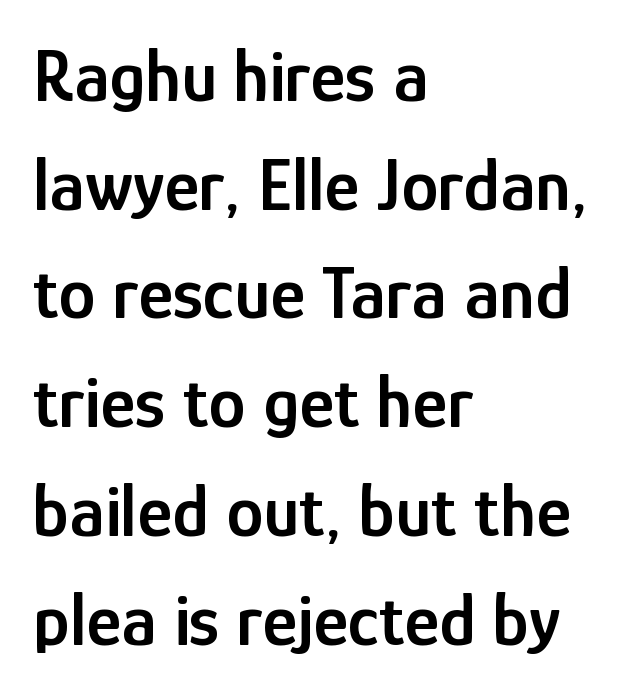
Q: Is the text bold? A: Semi-bold.
Q: Is the text italic (slanted)? A: No, it is upright.
Q: Is the typeface a serif or a sans-serif typeface? A: Sans-serif.
Q: Is the text underlined? A: No.
Q: How is the paragraph aligned? A: Left-aligned.
Q: Is the spacing between letters normal or unusually wide? A: Normal.
Q: Is the spacing between lines tight, normal or loose? A: Normal.
Q: Width (condensed, normal, or wide)? A: Condensed.
Q: Stroke contrast? A: Low.
Q: x-height? A: Medium.
Q: Monospaced? A: No.
